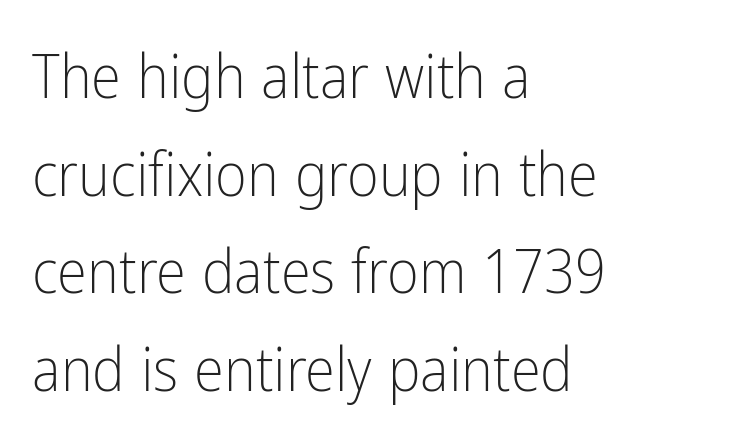
The image shows 61 px light, condensed sans-serif type, upright; set left-aligned, normal line spacing (1.6x), normal letter spacing, not underlined; low stroke contrast and a medium x-height.
